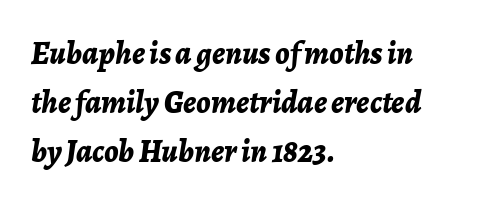
The image shows 32 px bold type, italic (leaning right); set left-aligned, normal line spacing (1.53x), normal letter spacing, not underlined; low stroke contrast and a medium x-height.
